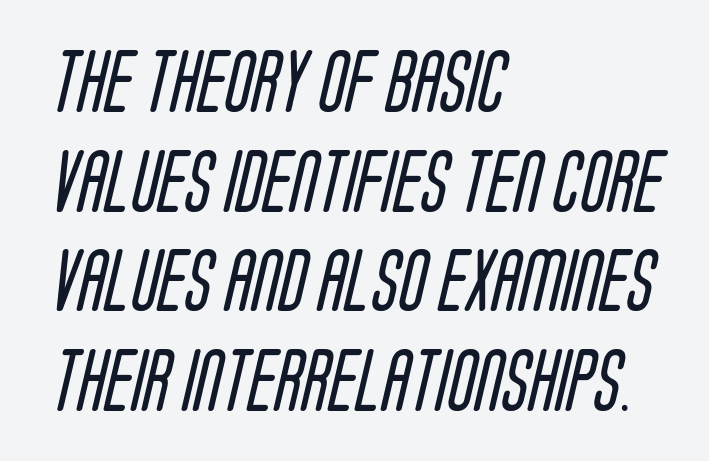
The image shows 63 px regular-weight, condensed sans-serif type; set left-aligned, normal line spacing (1.58x), normal letter spacing, not underlined; low stroke contrast and a large x-height.
